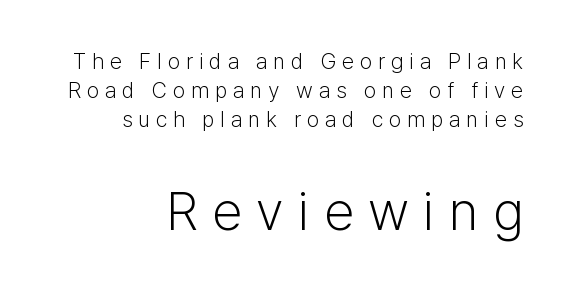
The image shows 54 px light sans-serif type, upright; set right-aligned, normal line spacing (1.31x), unusually wide letter spacing (+0.27 em), not underlined; the second (bottom) block is 2.45x larger; low stroke contrast and a medium x-height.
